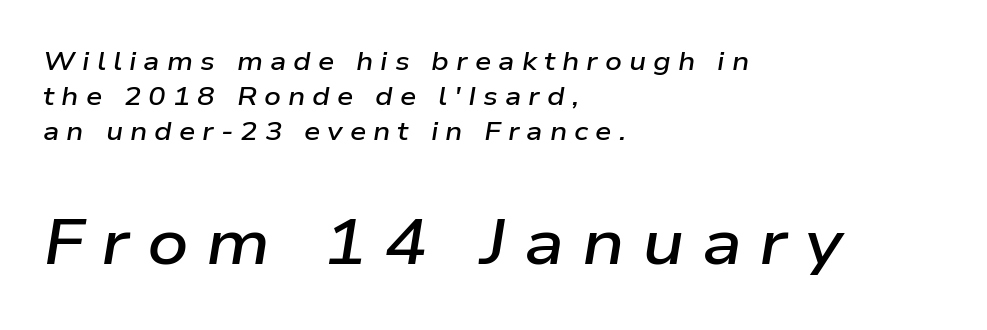
Q: Is the text bold? A: Semi-bold.
Q: Is the text italic (slanted)? A: Yes, it leans right by about 9 degrees.
Q: Is the text underlined? A: No.
Q: How is the paragraph aligned? A: Left-aligned.
Q: Is the spacing between letters normal or unusually wide? A: Unusually wide.
Q: Is the spacing between lines tight, normal or loose? A: Normal.
Q: Which block of text is set in a larger size, the first (top) or the second (bottom)? A: The second (bottom) one.
Q: Width (condensed, normal, or wide)? A: Wide.
Q: Stroke contrast? A: Low.
Q: x-height? A: Medium.
Q: Monospaced? A: No.
